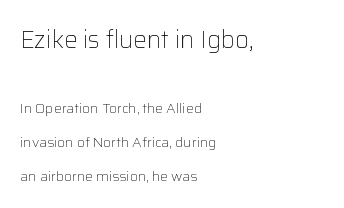
{"italic": "no", "bold": "no", "underline": "no", "align": "left", "line_spacing": "loose", "line_spacing_ratio": 2.41, "letter_spacing": "normal", "letter_spacing_em": 0.0, "larger_block": "first", "size_ratio": 1.71, "glyph_px": 24}
